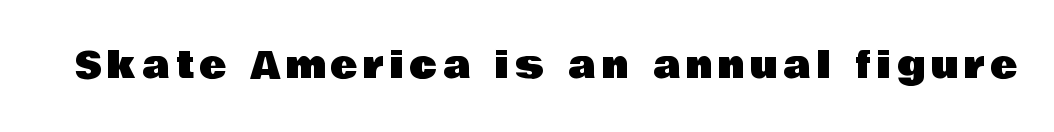
Q: Is the text italic (slanted)? A: No, it is upright.
Q: Is the typeface a serif or a sans-serif typeface? A: Sans-serif.
Q: Is the text underlined? A: No.
Q: Width (condensed, normal, or wide)? A: Normal.
Q: Stroke contrast? A: Low.
Q: x-height? A: Large.
Q: Monospaced? A: No.
